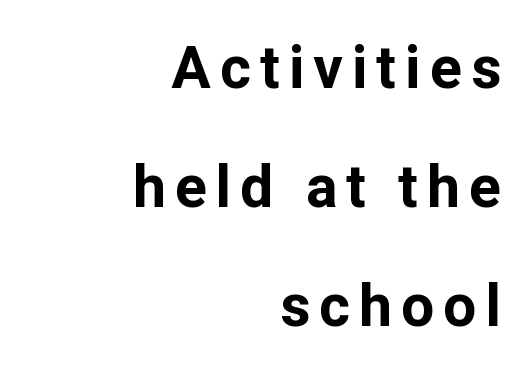
Q: Is the text bold? A: Yes.
Q: Is the text italic (slanted)? A: No, it is upright.
Q: Is the typeface a serif or a sans-serif typeface? A: Sans-serif.
Q: Is the text underlined? A: No.
Q: How is the paragraph aligned? A: Right-aligned.
Q: Is the spacing between lines tight, normal or loose? A: Loose.
Q: Width (condensed, normal, or wide)? A: Normal.
Q: Stroke contrast? A: Low.
Q: x-height? A: Medium.
Q: Monospaced? A: No.
